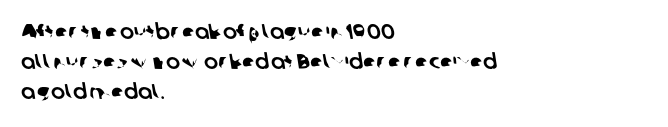
Lines of text with bare space underneath. A classic flush-left, rag-right setting is used for this passage. A typesetter would call this leading conventional body-copy spacing. This rendering leaves character spacing at its baseline value.
